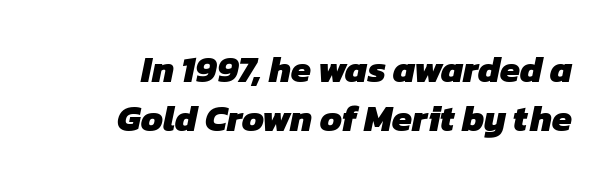
The designer went with a sans here, leaving each stem footless. Is this a fixed-width face? No — the glyphs have proportional, varying widths. The gaps between neighbouring characters are ordinary and unremarkable. Is the type bold? Yes — the strokes are clearly thick and heavy.
